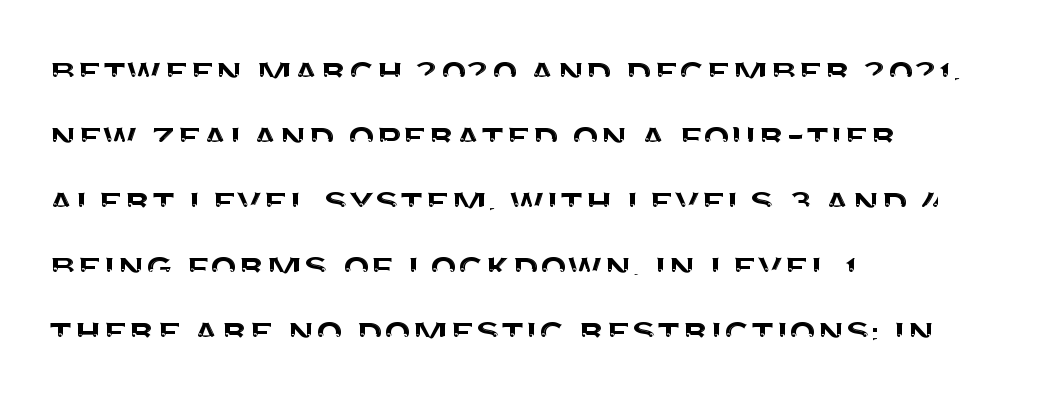
The image shows 44 px sans-serif type, upright; set left-aligned, normal line spacing (1.48x), normal letter spacing, not underlined; medium stroke contrast and a large x-height.
